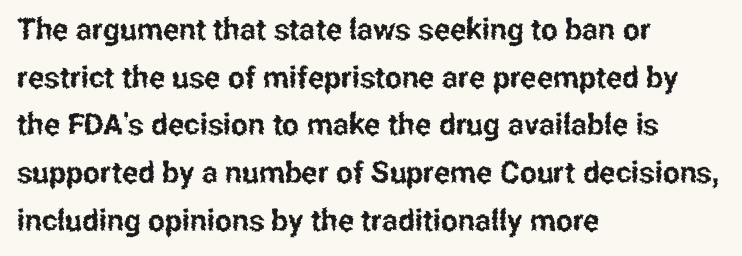
Q: Is the text italic (slanted)? A: No, it is upright.
Q: Is the typeface a serif or a sans-serif typeface? A: Sans-serif.
Q: Is the text underlined? A: No.
Q: How is the paragraph aligned? A: Left-aligned.
Q: Is the spacing between letters normal or unusually wide? A: Normal.
Q: Is the spacing between lines tight, normal or loose? A: Normal.
Q: Width (condensed, normal, or wide)? A: Condensed.
Q: Stroke contrast? A: Low.
Q: x-height? A: Medium.
Q: Monospaced? A: No.
